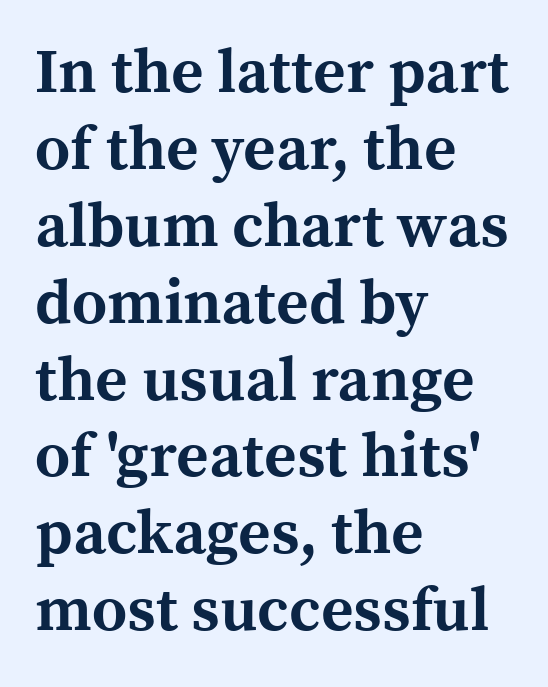
The image shows 62 px bold serif type, upright; set left-aligned, line spacing 1.24x, normal letter spacing, not underlined; a medium x-height.
